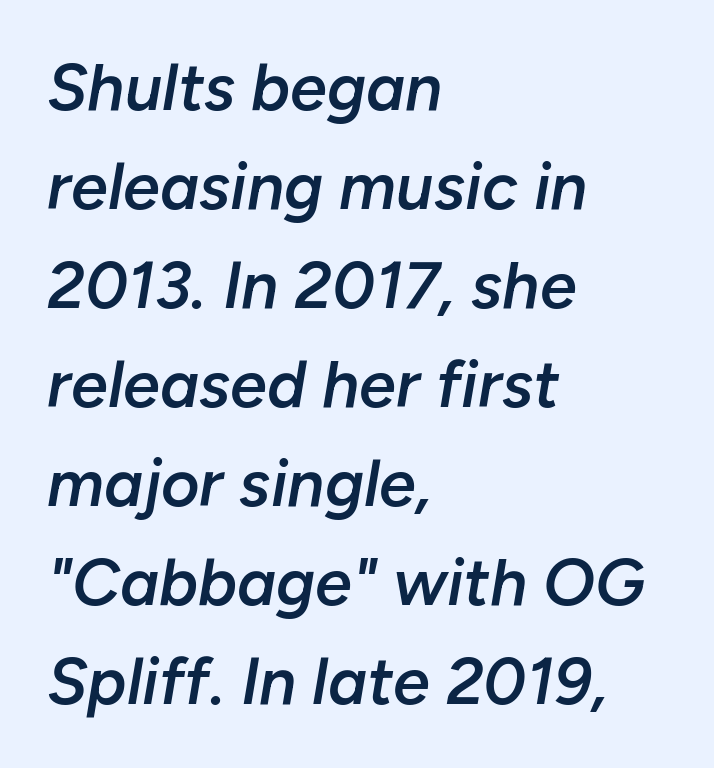
The image shows 66 px semibold type, italic (leaning right); set left-aligned, normal line spacing (1.5x), normal letter spacing, not underlined; low stroke contrast and a medium x-height.
